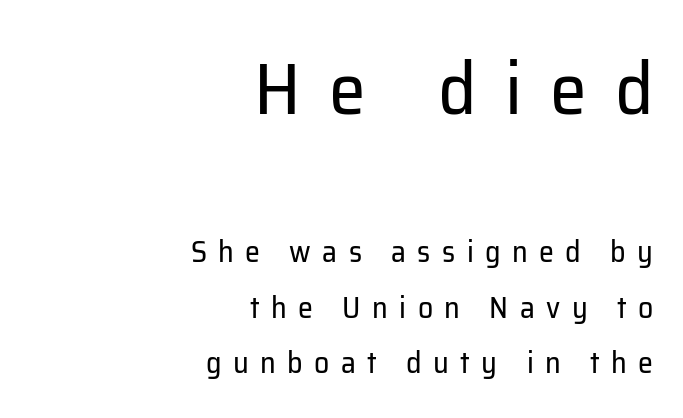
The image shows 74 px regular-weight sans-serif type, upright; set right-aligned, line spacing 1.86x, unusually wide letter spacing (+0.38 em), not underlined; the first (top) block is 2.47x larger; low stroke contrast and a medium x-height.
